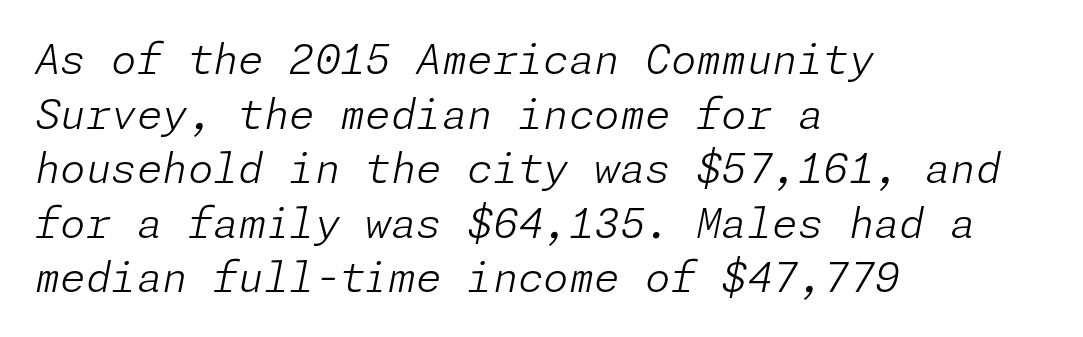
The image shows 41 px light type, italic (leaning right); set left-aligned, normal line spacing (1.33x), normal letter spacing, not underlined; low stroke contrast and a medium x-height.
